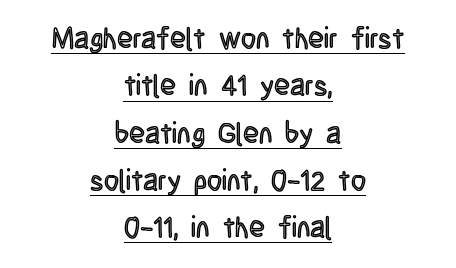
The image shows 29 px condensed type, upright; set centered, normal line spacing (1.63x), normal letter spacing, underlined; a large x-height.
